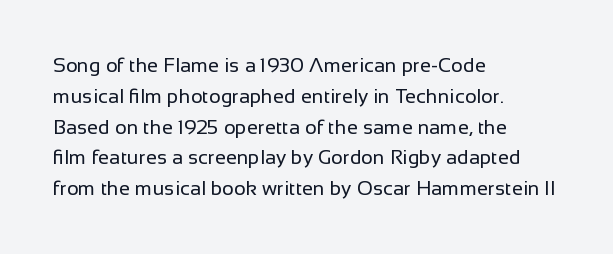
{"italic": "no", "bold": "no", "underline": "no", "align": "left", "line_spacing": "normal", "line_spacing_ratio": 1.54, "letter_spacing": "normal", "letter_spacing_em": 0.0, "glyph_px": 20}
